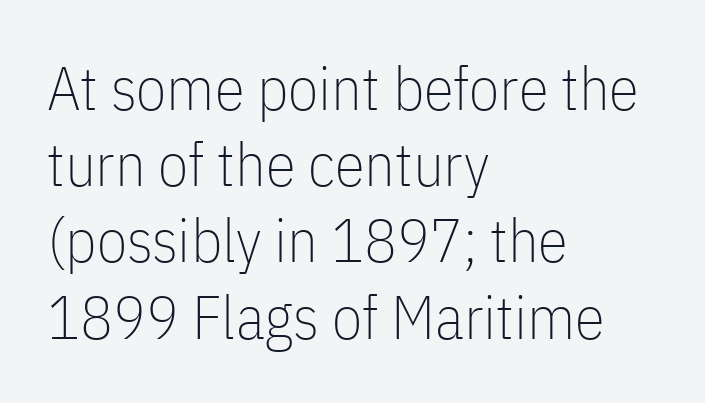
The image shows 61 px thin, condensed sans-serif type, upright; set left-aligned, normal line spacing (1.25x), normal letter spacing, not underlined; low stroke contrast and a medium x-height.
